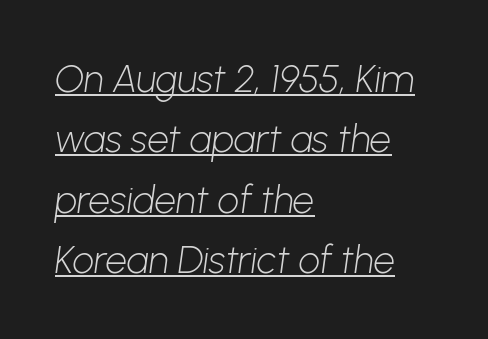
The image shows 38 px light sans-serif type; set left-aligned, normal line spacing (1.59x), normal letter spacing, underlined; low stroke contrast and a medium x-height.
